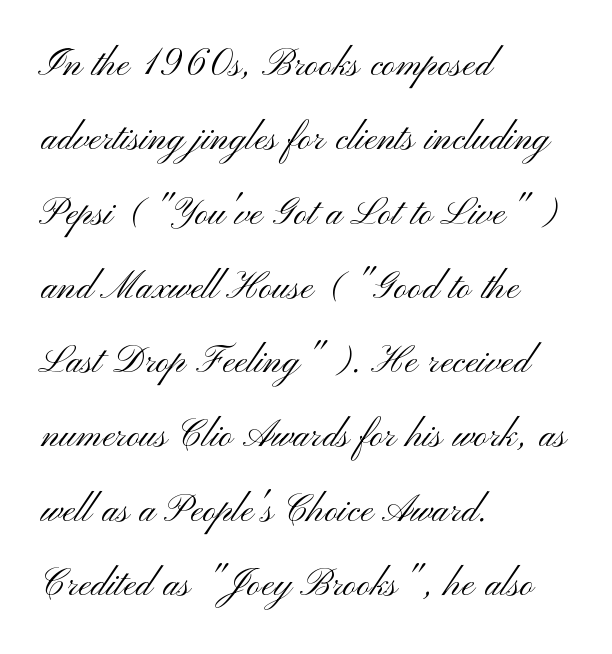
The image shows 47 px light, wide sans-serif type; set left-aligned, normal line spacing (1.58x), normal letter spacing, not underlined; medium stroke contrast and a small x-height.
